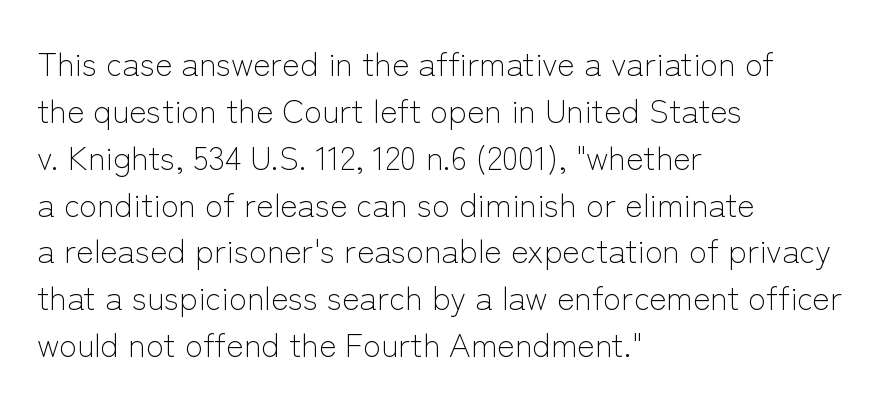
{"serif": "no", "italic": "no", "bold": "no", "weight": "light", "width": "normal", "stroke_contrast": "low", "x_height": "medium", "monospaced": "no", "underline": "no", "align": "left", "line_spacing": "normal", "line_spacing_ratio": 1.42, "letter_spacing": "normal", "letter_spacing_em": 0.0, "glyph_px": 33}
